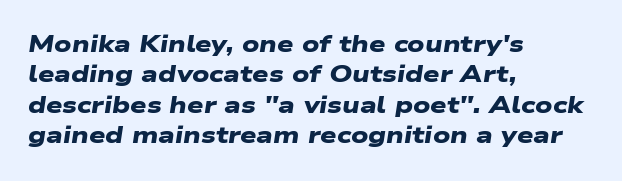
{"bold": "yes", "underline": "no", "align": "left", "line_spacing": "normal", "line_spacing_ratio": 1.32, "letter_spacing": "normal", "letter_spacing_em": 0.0, "glyph_px": 23}
